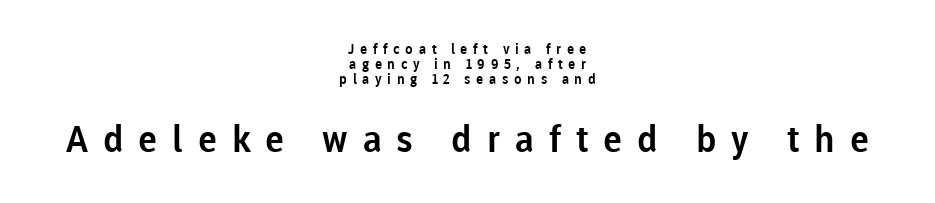
The image shows 37 px sans-serif type, upright; set centered, tight line spacing (1.06x), unusually wide letter spacing (+0.4 em), not underlined; the second (bottom) block is 2.64x larger; low stroke contrast and a medium x-height.
